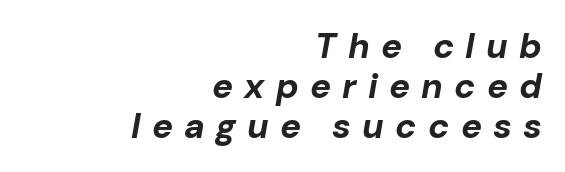
{"italic": "yes", "lean": "right", "slant_degrees": 10, "bold": "yes", "weight": "bold", "width": "normal", "stroke_contrast": "low", "x_height": "medium", "monospaced": "no", "underline": "no", "align": "right", "line_spacing": "tight", "line_spacing_ratio": 1.14, "letter_spacing": "wide", "letter_spacing_em": 0.32, "glyph_px": 35}
